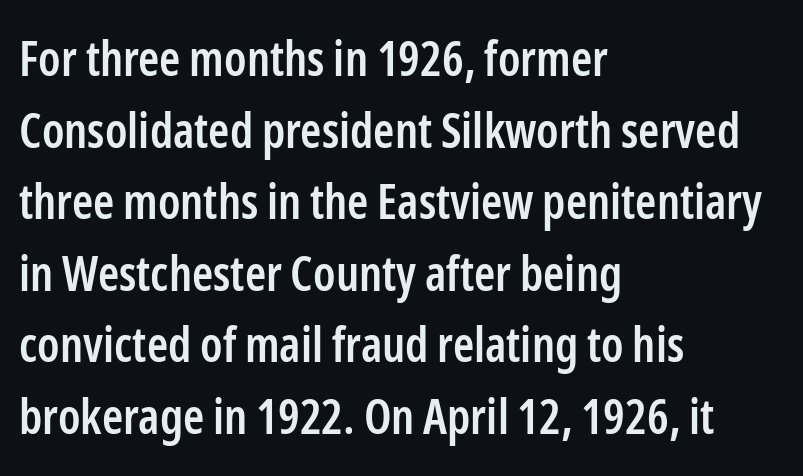
Underline: absent. A bit beefed up — I'd call it semibold rather than bold. There is no visible air inserted between adjacent glyphs. The rows are spaced the way most documents space them. This sample has the flowing, uneven cadence of proportional lettering.
